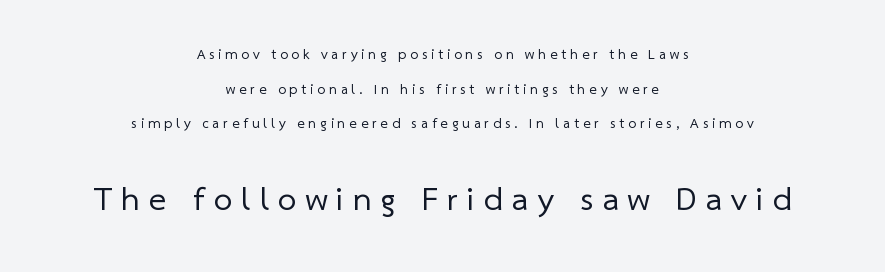
In terms of letterspacing, this is a distinctly airy, spread setting. This layout puts the modest block above and the oversized block below. Leftover space on each line is divided equally before and after the words. No letter is thick-stroked: the sample isn't bold. The letters carry no serifs — their stems end cleanly without finishing strokes. The block of text is sparse from top to bottom, with ample space between rows.
